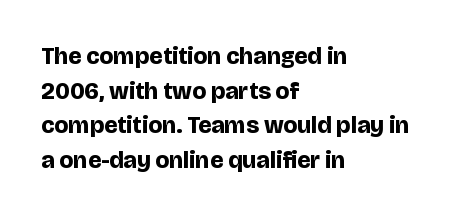
Rule under the text: the space is simply empty. Nothing unusual about the tracking: characters are spaced as the font intends. Leading: standard. This sample uses an upright cut, with every glyph sitting square on the baseline. Set as a true bold cut, around the 700 mark. Line beginnings align vertically; line endings do not.
